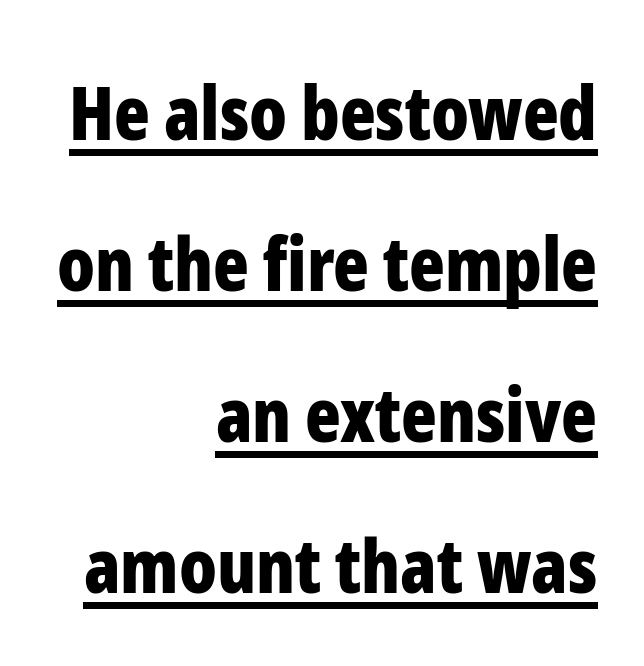
{"serif": "no", "italic": "no", "bold": "yes", "weight": "bold", "width": "condensed", "stroke_contrast": "low", "x_height": "medium", "monospaced": "no", "underline": "yes", "align": "right", "line_spacing": "loose", "line_spacing_ratio": 2.04, "letter_spacing": "normal", "letter_spacing_em": 0.0, "glyph_px": 74}
